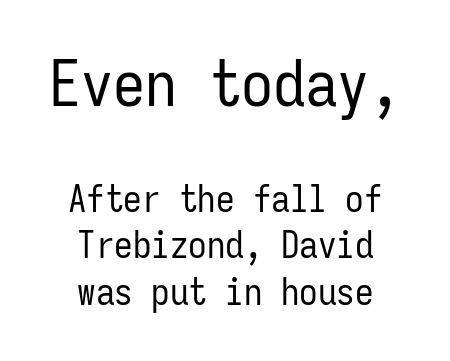
{"serif": "no", "italic": "no", "bold": "no", "weight": "regular", "width": "condensed", "stroke_contrast": "low", "x_height": "medium", "monospaced": "yes", "underline": "no", "align": "center", "line_spacing": "normal", "line_spacing_ratio": 1.26, "letter_spacing": "normal", "letter_spacing_em": 0.0, "larger_block": "first", "size_ratio": 1.73, "glyph_px": 64}
